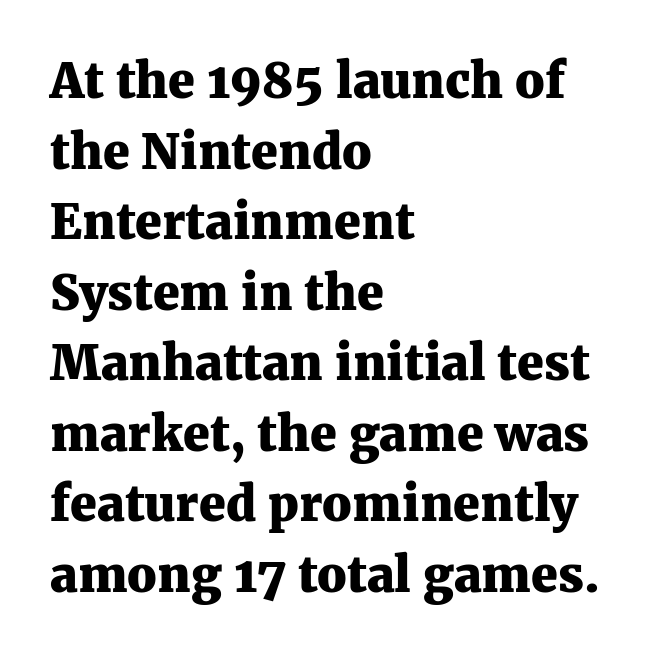
{"serif": "yes", "italic": "no", "bold": "yes", "weight": "heavy", "width": "normal", "stroke_contrast": "medium", "x_height": "medium", "monospaced": "no", "underline": "no", "align": "left", "line_spacing": "normal", "line_spacing_ratio": 1.47, "letter_spacing": "normal", "letter_spacing_em": 0.0, "glyph_px": 48}
